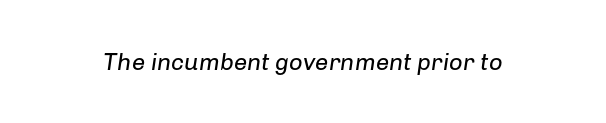
{"italic": "yes", "lean": "right", "slant_degrees": 8, "bold": "no", "underline": "no", "letter_spacing": "normal", "letter_spacing_em": 0.0, "glyph_px": 24}
